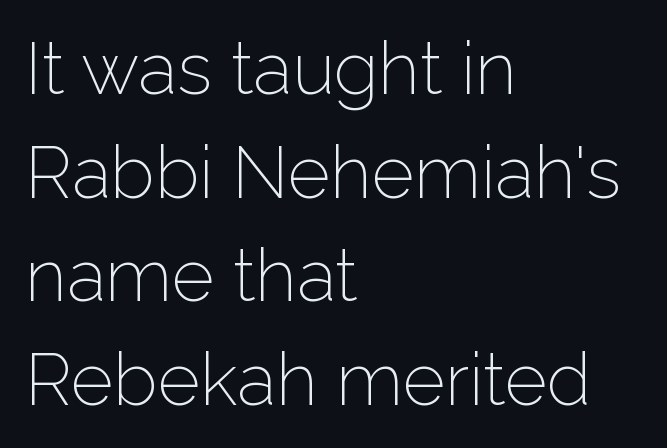
Unlike italic type, these characters show no tilt at all. This sample has the flowing, uneven cadence of proportional lettering. The letters look calm and open, with moderate or lighter stems. Interline gaps are of average width in this sample. Casual observation: everything's shoved over to the left. Nothing unusual about the tracking: characters are spaced as the font intends.
